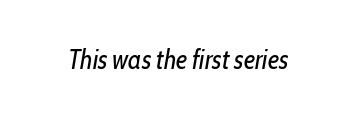
The image shows 27 px text type, italic (leaning right); set normal letter spacing, not underlined.
